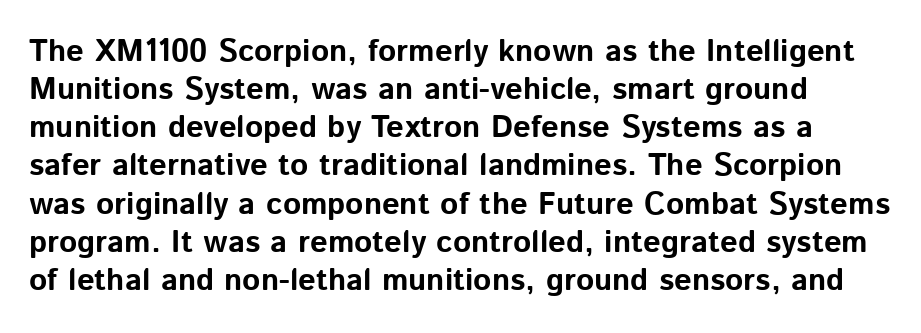
The image shows 31 px bold sans-serif type, upright; set line spacing 1.23x, normal letter spacing, not underlined; low stroke contrast and a medium x-height.
